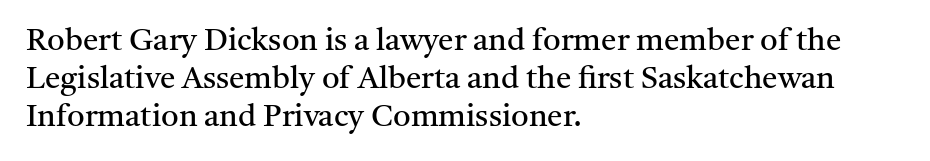
The image shows 31 px regular-weight serif type, upright; set left-aligned, line spacing 1.23x, normal letter spacing, not underlined; medium stroke contrast and a medium x-height.
